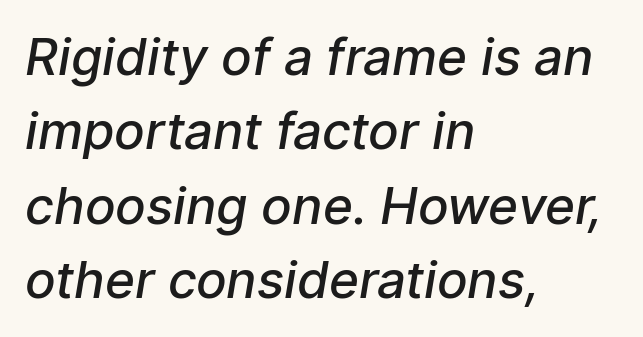
The image shows 51 px semibold sans-serif type; set left-aligned, normal line spacing (1.46x), normal letter spacing, not underlined; low stroke contrast and a medium x-height.
